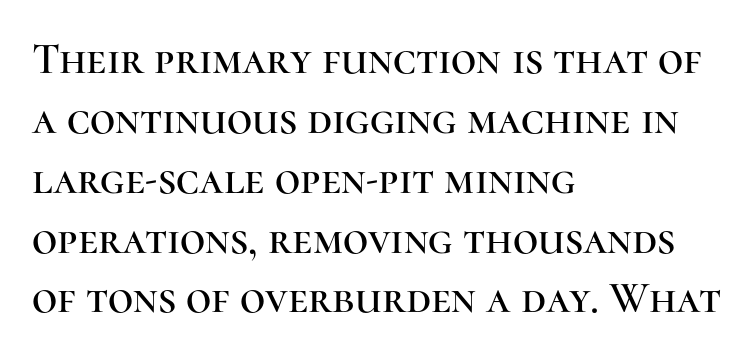
Has an underline been added? It has not. Is there any slant? The stems are plumb. Vertical spacing — default. The line texture is even and compact thanks to regular tracking. These lines are composed in type with serifs.
